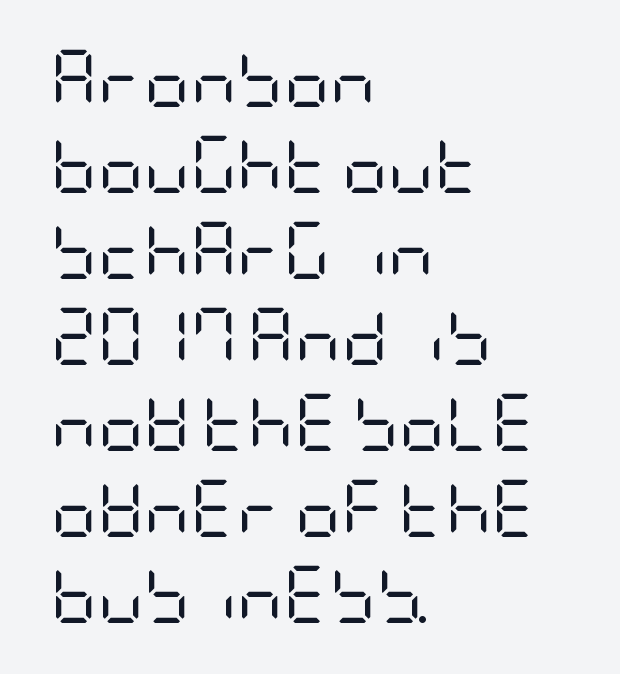
Q: Is the text bold? A: No.
Q: Is the text italic (slanted)? A: No, it is upright.
Q: Is the typeface a serif or a sans-serif typeface? A: Sans-serif.
Q: Is the text underlined? A: No.
Q: How is the paragraph aligned? A: Left-aligned.
Q: Is the spacing between letters normal or unusually wide? A: Normal.
Q: Is the spacing between lines tight, normal or loose? A: Normal.
Q: Width (condensed, normal, or wide)? A: Condensed.
Q: Stroke contrast? A: Low.
Q: x-height? A: Large.
